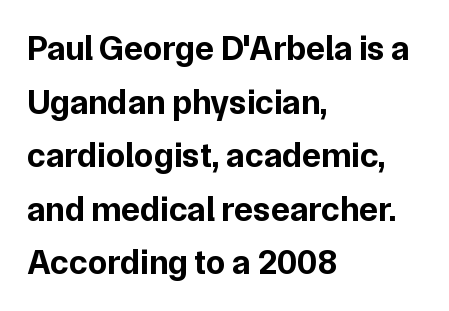
Each new line begins a customary step beneath the previous one. Ordinary non-slanted type is in use. Heavy, bold letterforms. Short and long lines alike share a common starting point at left. Descenders are the only things crossing below the line.
